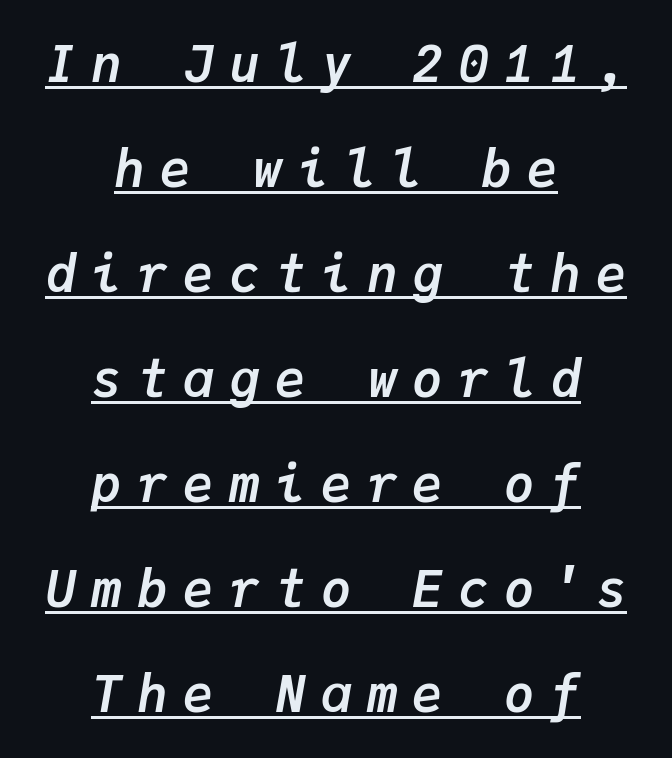
A typesetter would call this leading open, well beyond the default. The font's italic variant was chosen for this text. Thick stems and heavy bowls — unmistakably bold. The rendering positions every line midway between the sides.
